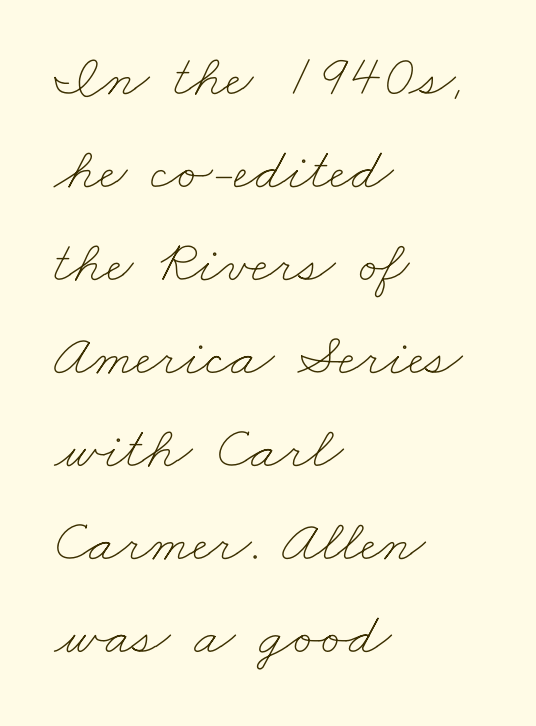
Q: Is the text bold? A: No.
Q: Is the text underlined? A: No.
Q: How is the paragraph aligned? A: Left-aligned.
Q: Is the spacing between letters normal or unusually wide? A: Normal.
Q: Is the spacing between lines tight, normal or loose? A: Normal.
Q: Width (condensed, normal, or wide)? A: Wide.
Q: Stroke contrast? A: Low.
Q: x-height? A: Small.
Q: Monospaced? A: No.
